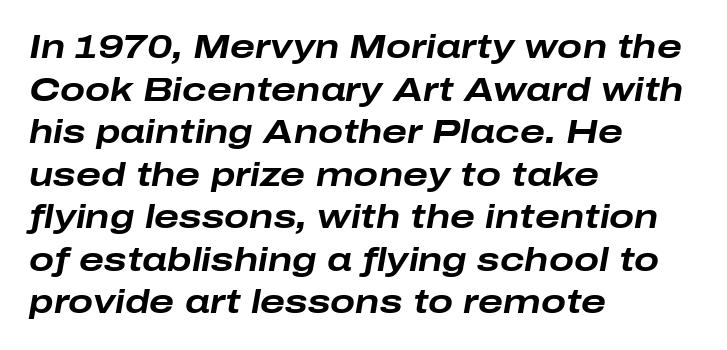
The image shows 33 px bold, wide type, italic (leaning right); set left-aligned, normal line spacing (1.29x), normal letter spacing, not underlined; low stroke contrast and a medium x-height.
